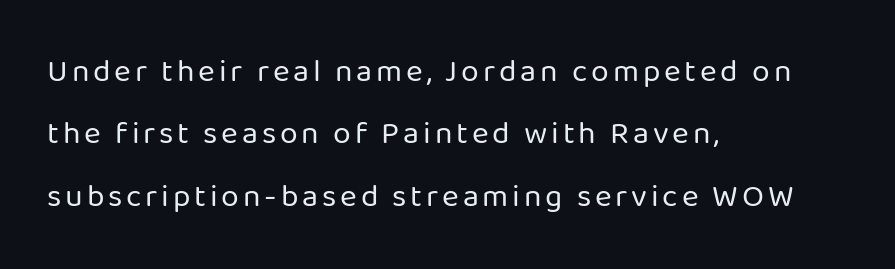
Q: Is the text bold? A: No.
Q: Is the text italic (slanted)? A: No, it is upright.
Q: Is the typeface a serif or a sans-serif typeface? A: Sans-serif.
Q: Is the text underlined? A: No.
Q: How is the paragraph aligned? A: Left-aligned.
Q: Is the spacing between lines tight, normal or loose? A: Loose.
Q: Width (condensed, normal, or wide)? A: Normal.
Q: Stroke contrast? A: Low.
Q: x-height? A: Medium.
Q: Monospaced? A: No.
